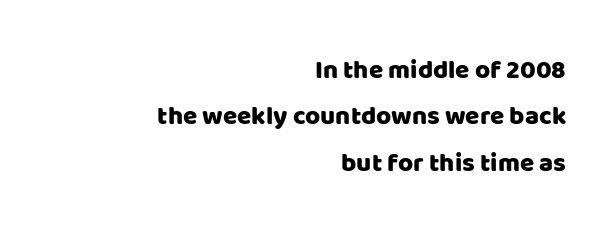
Q: Is the text italic (slanted)? A: No, it is upright.
Q: Is the text underlined? A: No.
Q: How is the paragraph aligned? A: Right-aligned.
Q: Is the spacing between letters normal or unusually wide? A: Normal.
